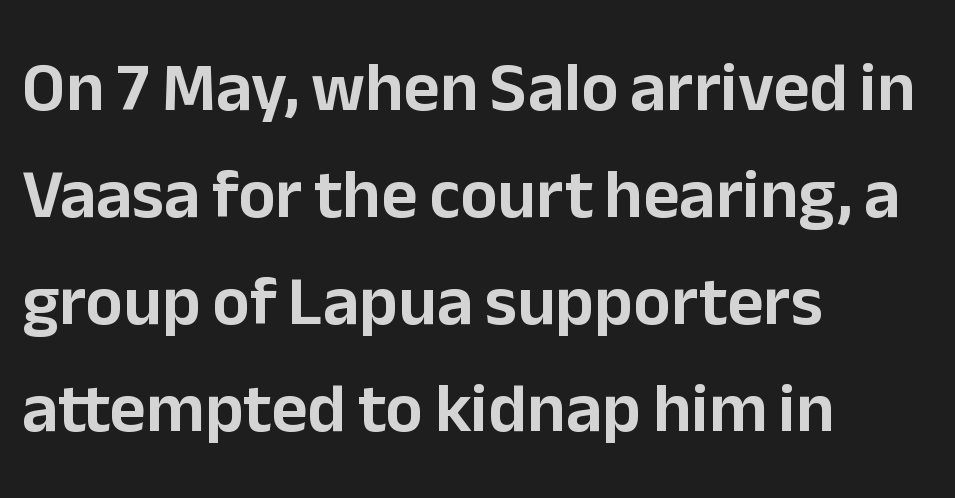
Q: Is the text italic (slanted)? A: No, it is upright.
Q: Is the typeface a serif or a sans-serif typeface? A: Sans-serif.
Q: Is the text underlined? A: No.
Q: How is the paragraph aligned? A: Left-aligned.
Q: Is the spacing between letters normal or unusually wide? A: Normal.
Q: Is the spacing between lines tight, normal or loose? A: Normal.
Q: Width (condensed, normal, or wide)? A: Normal.
Q: Stroke contrast? A: Low.
Q: x-height? A: Medium.
Q: Monospaced? A: No.
